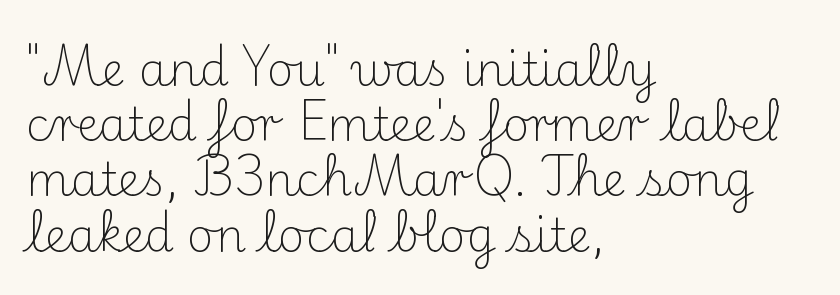
The image shows 46 px light serif type, upright; set left-aligned, line spacing 1.2x, normal letter spacing, not underlined; medium stroke contrast and a small x-height.
